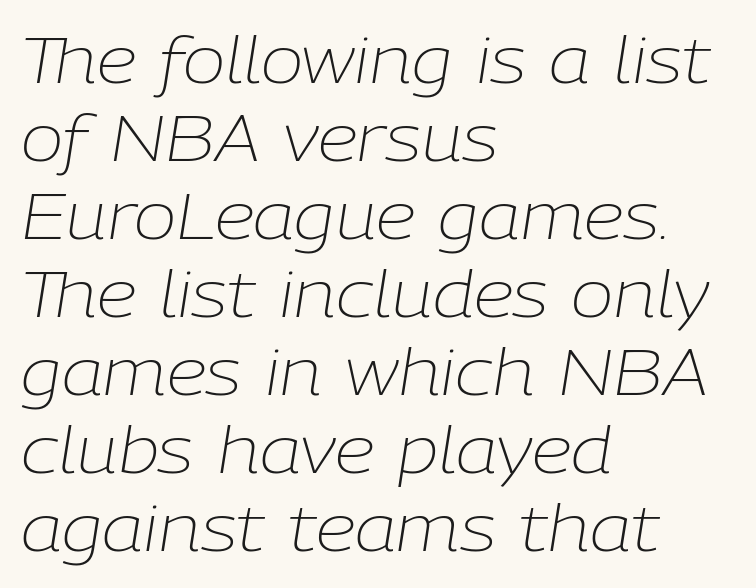
Q: Is the text bold? A: No.
Q: Is the text italic (slanted)? A: Yes, it leans right by about 9 degrees.
Q: Is the text underlined? A: No.
Q: How is the paragraph aligned? A: Left-aligned.
Q: Is the spacing between letters normal or unusually wide? A: Normal.
Q: Width (condensed, normal, or wide)? A: Normal.
Q: Stroke contrast? A: Low.
Q: x-height? A: Medium.
Q: Monospaced? A: No.
